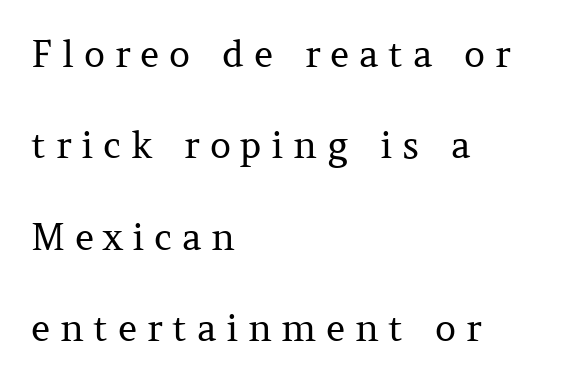
Q: Is the text bold? A: No.
Q: Is the text italic (slanted)? A: No, it is upright.
Q: Is the typeface a serif or a sans-serif typeface? A: Serif.
Q: Is the text underlined? A: No.
Q: How is the paragraph aligned? A: Left-aligned.
Q: Is the spacing between letters normal or unusually wide? A: Unusually wide.
Q: Is the spacing between lines tight, normal or loose? A: Loose.
Q: Width (condensed, normal, or wide)? A: Normal.
Q: Stroke contrast? A: Medium.
Q: x-height? A: Medium.
Q: Monospaced? A: No.
